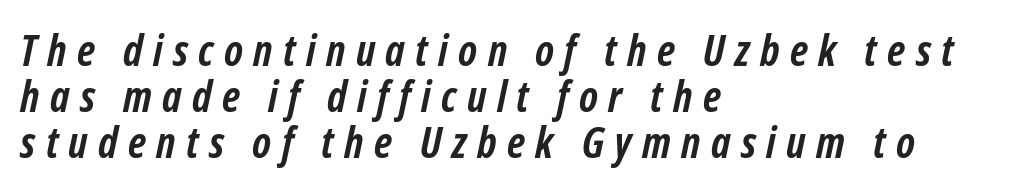
How are the letters spaced? Widely, with obvious added tracking. No word sits above an underline. The compositor pushed each line to the left boundary. Spacing verdict: proportional, widths tailored to each character. The characters look thick and weighty, a clear bold.
